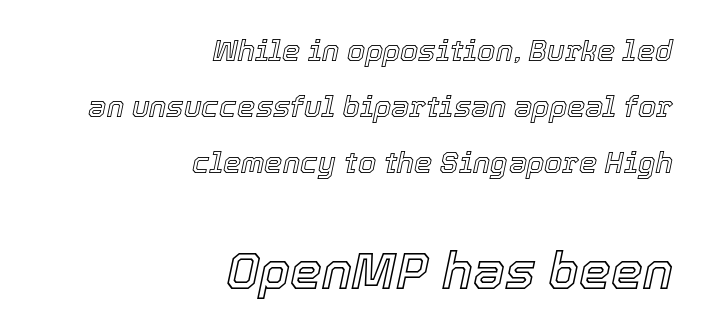
{"italic": "yes", "lean": "right", "slant_degrees": 12, "width": "normal", "x_height": "medium", "monospaced": "no", "underline": "no", "align": "right", "line_spacing": "loose", "line_spacing_ratio": 1.93, "letter_spacing": "normal", "letter_spacing_em": 0.0, "larger_block": "second", "size_ratio": 1.76, "glyph_px": 51}
